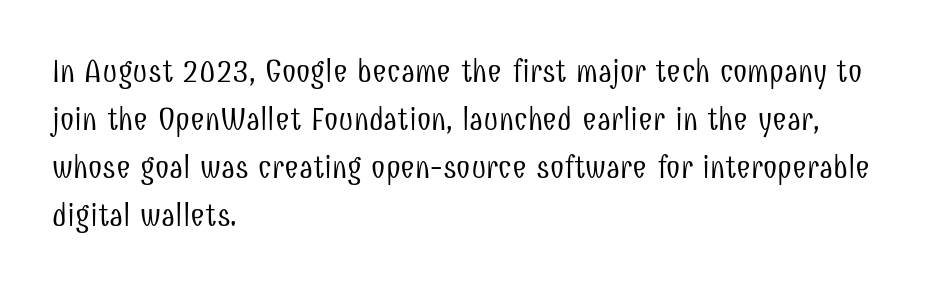
Q: Is the text bold? A: No.
Q: Is the text italic (slanted)? A: No, it is upright.
Q: Is the typeface a serif or a sans-serif typeface? A: Sans-serif.
Q: Is the text underlined? A: No.
Q: How is the paragraph aligned? A: Left-aligned.
Q: Is the spacing between letters normal or unusually wide? A: Normal.
Q: Is the spacing between lines tight, normal or loose? A: Normal.
Q: Width (condensed, normal, or wide)? A: Condensed.
Q: Stroke contrast? A: Low.
Q: x-height? A: Medium.
Q: Monospaced? A: No.
